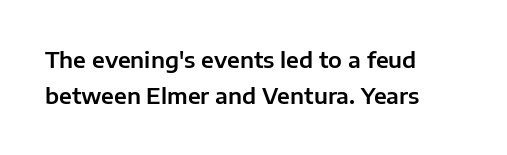
{"italic": "no", "underline": "no", "align": "left", "line_spacing": "normal", "line_spacing_ratio": 1.65, "letter_spacing": "normal", "letter_spacing_em": 0.0, "glyph_px": 22}
